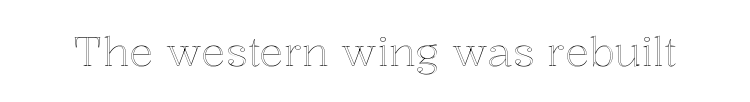
Proportional: the letters do not fall into vertical columns. This is the regular roman posture of the typeface. Inter-character spacing is left at the font's built-in metrics. The foot of each line stays bare and open.
